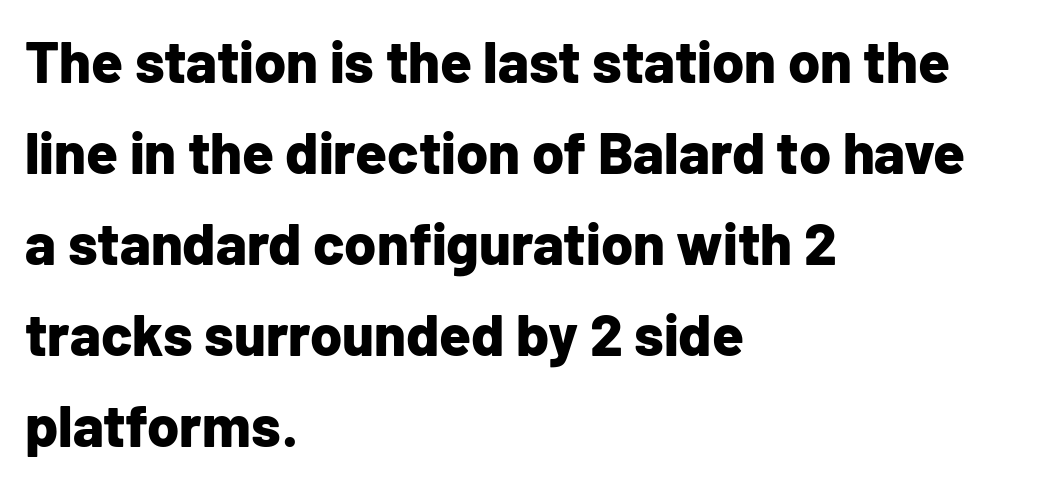
The image shows 58 px bold sans-serif type, upright; set left-aligned, normal line spacing (1.57x), normal letter spacing, not underlined; low stroke contrast and a medium x-height.
